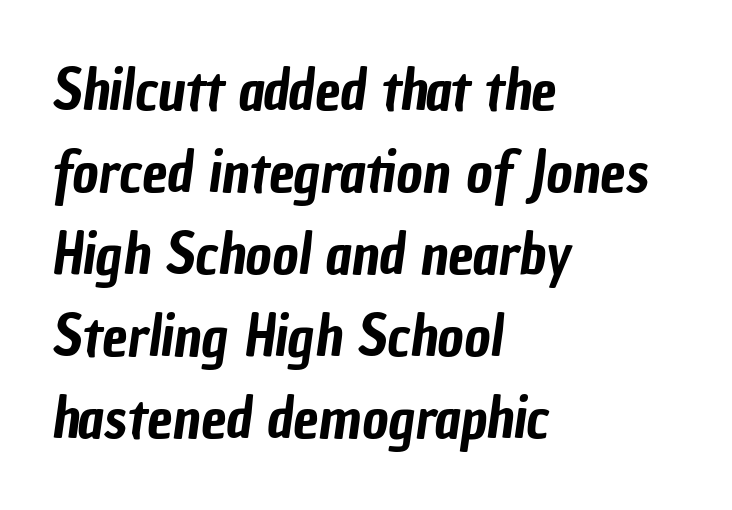
Regarding leading, the lines here are spaced in the standard way. Teacher's note: observe the even left margin — that is flush-left alignment. Honestly, the letter spacing is just normal — you wouldn't notice it. This rendering employs a face without finishing strokes, i.e., a sans-serif. Each letter keeps its own natural width here, so spacing adapts to shape. Just letters on the line, the space beneath them empty.
